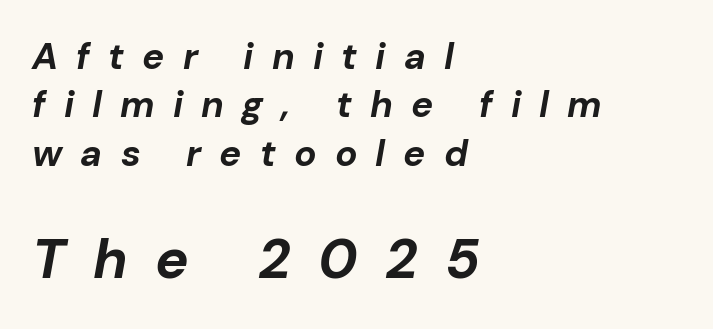
{"italic": "yes", "lean": "right", "slant_degrees": 10, "bold": "yes", "weight": "bold", "width": "normal", "stroke_contrast": "low", "x_height": "medium", "monospaced": "no", "underline": "no", "align": "left", "line_spacing": "normal", "line_spacing_ratio": 1.31, "letter_spacing": "wide", "letter_spacing_em": 0.49, "larger_block": "second", "size_ratio": 1.51, "glyph_px": 56}
